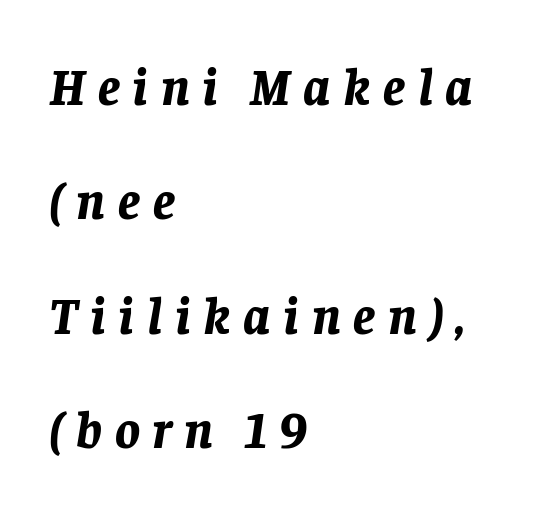
The image shows 52 px bold type, italic (leaning right); set left-aligned, loose line spacing (2.2x), unusually wide letter spacing (+0.24 em), not underlined; low stroke contrast and a large x-height.
